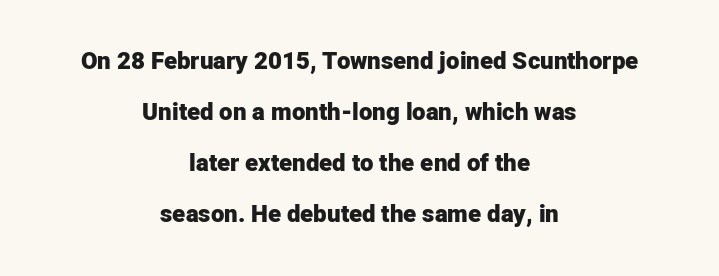
{"italic": "no", "bold": "yes", "underline": "no", "align": "center", "line_spacing": "loose", "line_spacing_ratio": 2.12, "letter_spacing": "normal", "letter_spacing_em": 0.0, "glyph_px": 24}
